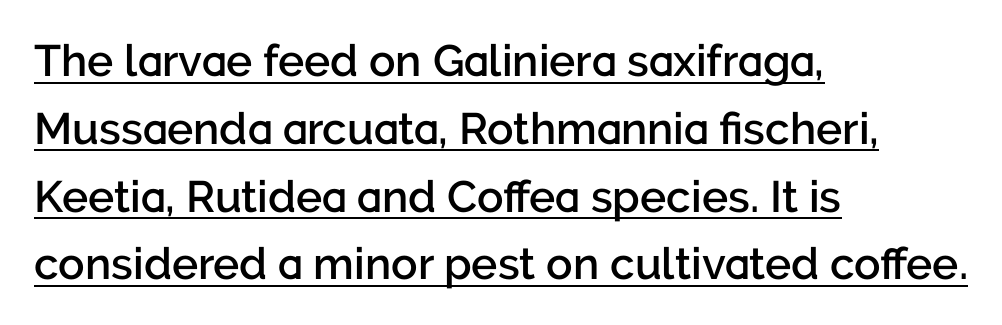
Q: Is the text bold? A: Semi-bold.
Q: Is the text italic (slanted)? A: No, it is upright.
Q: Is the typeface a serif or a sans-serif typeface? A: Sans-serif.
Q: Is the text underlined? A: Yes.
Q: How is the paragraph aligned? A: Left-aligned.
Q: Is the spacing between letters normal or unusually wide? A: Normal.
Q: Is the spacing between lines tight, normal or loose? A: Normal.
Q: Width (condensed, normal, or wide)? A: Normal.
Q: Stroke contrast? A: Low.
Q: x-height? A: Medium.
Q: Monospaced? A: No.
